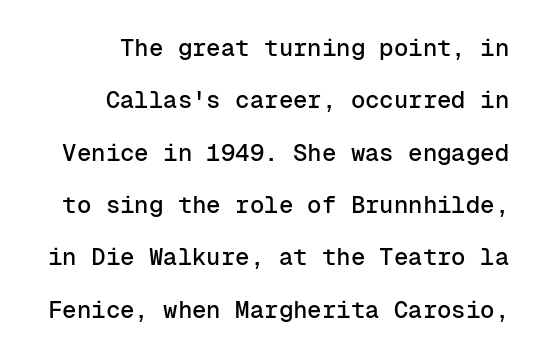
{"italic": "no", "underline": "no", "align": "right", "line_spacing": "loose", "line_spacing_ratio": 2.18, "letter_spacing": "normal", "letter_spacing_em": 0.0, "glyph_px": 24}
